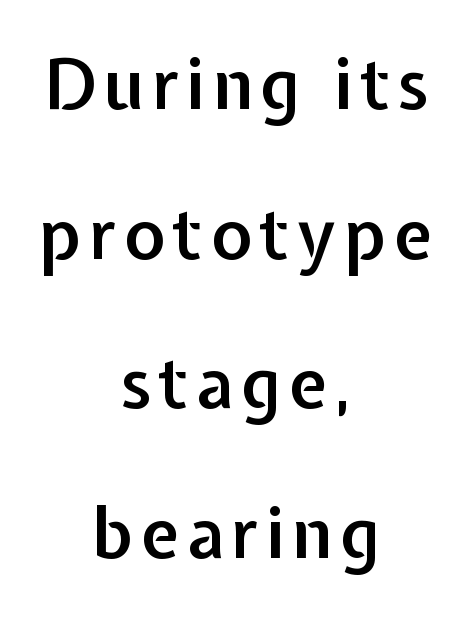
Regarding leading, the lines here are spaced well apart. The typesetter chose a symmetrical, centered arrangement here. Bare-footed words on every line. Emphasis by weight is partial: semibold.
